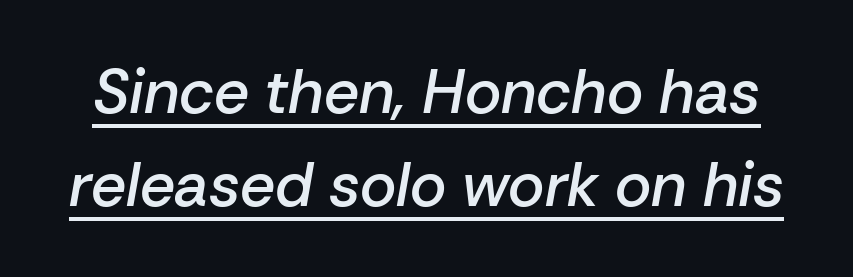
Is the letter spacing exaggerated? No — it looks like the ordinary default. This is oblique type, the kind used for emphasis or titles. The face used here is proportionally spaced, like ordinary book or web type. Summary of vertical rhythm: regular, with standard interline spacing. Students, observe the line beneath the letters — that is underlining. The font is running at a semibold setting, under full bold.
